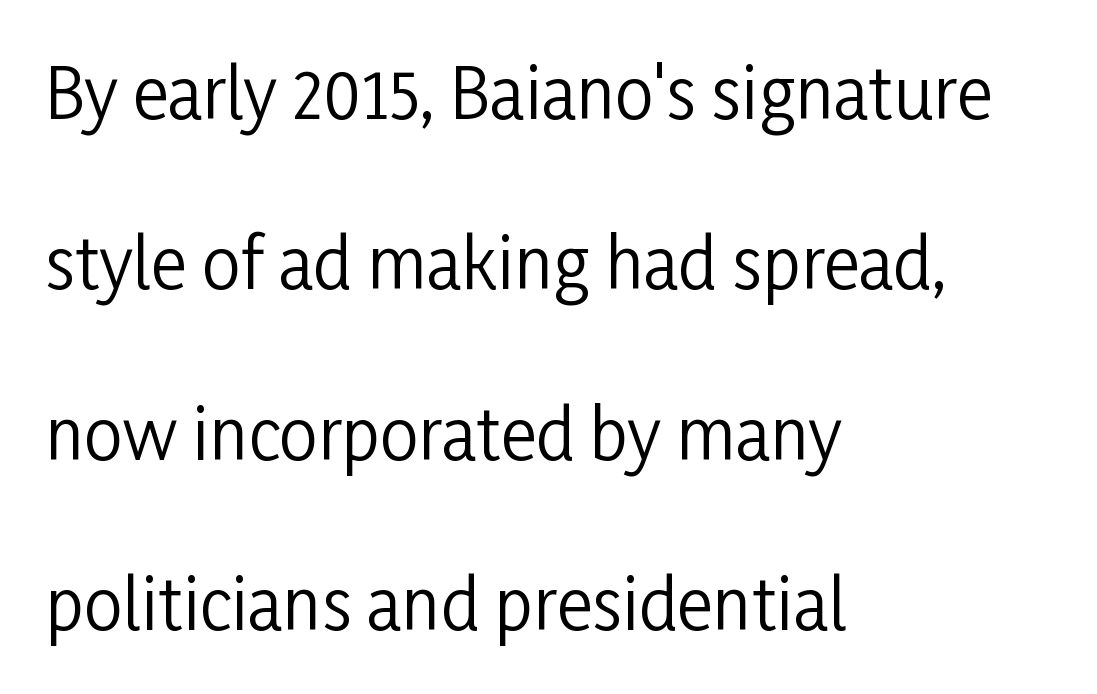
The specimen reads as upright at a glance. This sample uses plain, unmodified letter spacing. Layout note: lines flush left. Looks like regular typesetting: each glyph gets only the width it needs.
